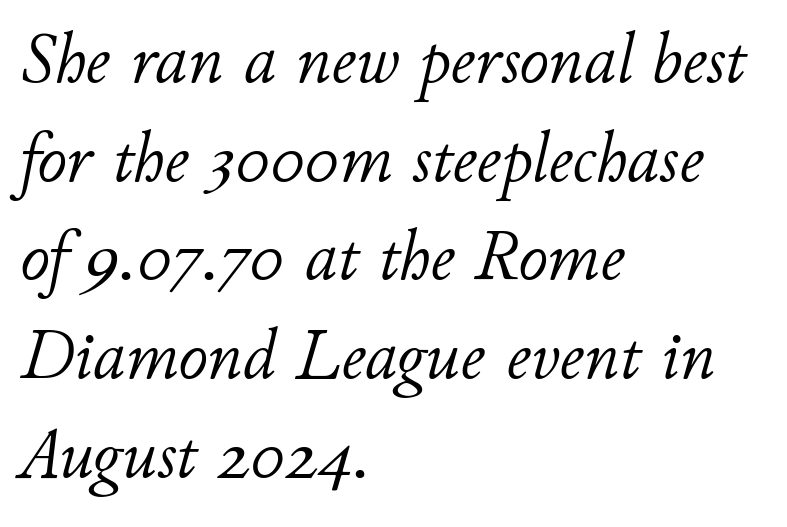
The image shows 72 px light type, italic (leaning right); set left-aligned, normal line spacing (1.37x), normal letter spacing, not underlined; low stroke contrast and a small x-height.
